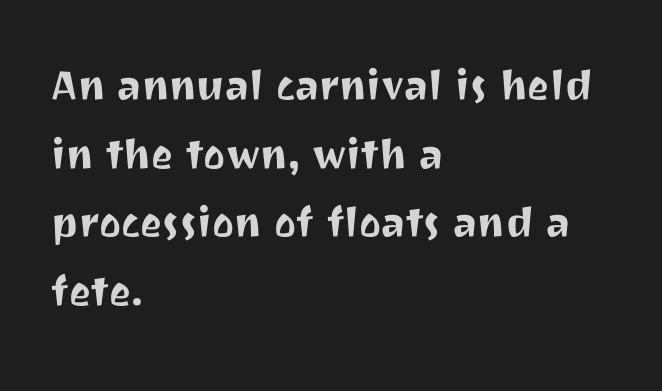
Layout note: lines flush left. Spacing between characters is what you'd get straight out of the box. A typesetter would mark this as roman, not italic. Decoration check: the copy has no underline. Does the leading feel generous? No, just average. Classification — sans serif.
